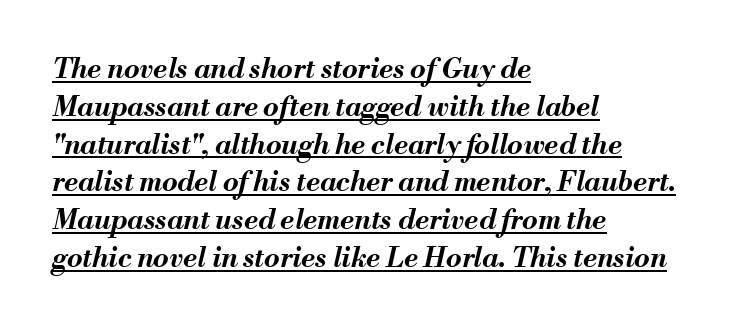
Q: Is the text bold? A: Yes.
Q: Is the text italic (slanted)? A: Yes, it leans right by about 13 degrees.
Q: Is the text underlined? A: Yes.
Q: How is the paragraph aligned? A: Left-aligned.
Q: Is the spacing between letters normal or unusually wide? A: Normal.
Q: Is the spacing between lines tight, normal or loose? A: Normal.
Q: Width (condensed, normal, or wide)? A: Normal.
Q: Stroke contrast? A: Medium.
Q: x-height? A: Small.
Q: Monospaced? A: No.
